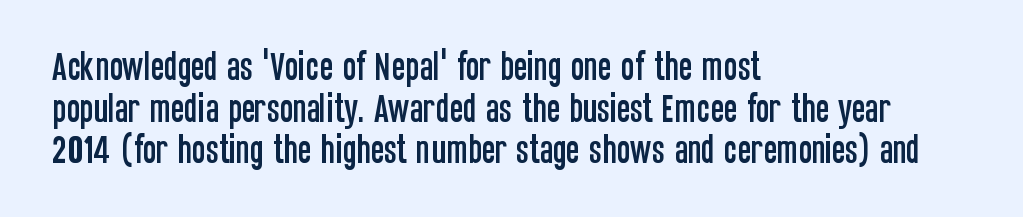
The image shows 32 px condensed sans-serif type, upright; set left-aligned, normal line spacing (1.3x), normal letter spacing, not underlined; low stroke contrast and a large x-height.
